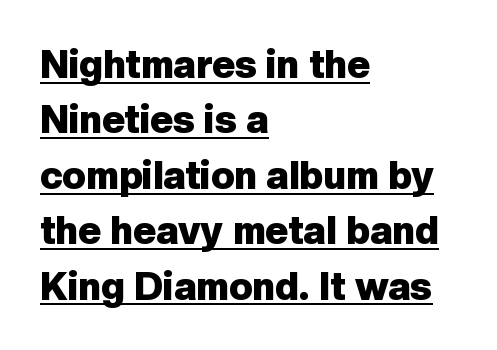
The type sits square on the baseline with zero lean. The lines are quadded left. Caption: lettering with a line underneath. The type family on display is of the sans-serif kind. The vertical gap from one line to the next is medium.
